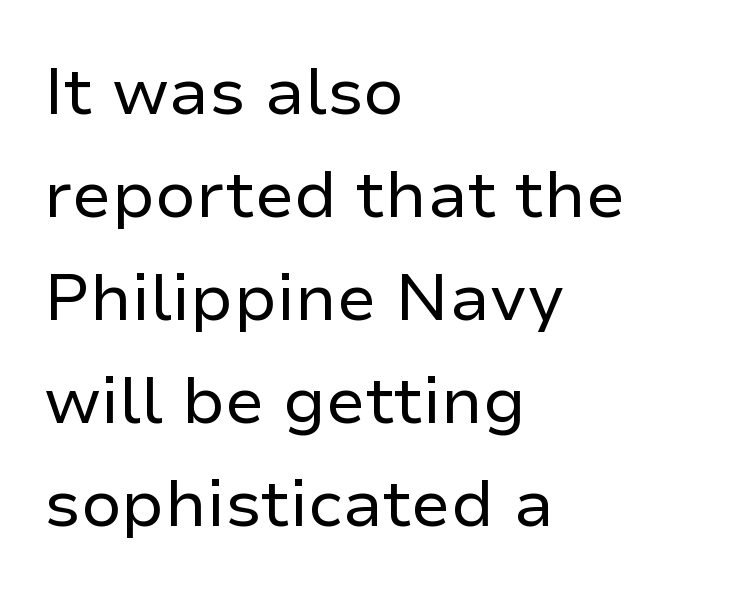
Stems and bowls with no extra thickness — not bold. This rendering leaves character spacing at its baseline value. This rendering features lettering with no underline. Unlike italic type, these characters show no tilt at all. The letters advance in unequal steps, a hallmark of proportional type. The font family rendered here belongs to the sans-serif group.
